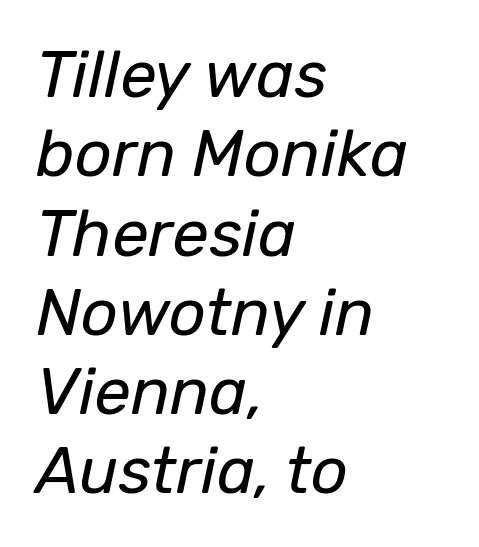
Q: Is the text bold? A: No.
Q: Is the text italic (slanted)? A: Yes, it leans right by about 12 degrees.
Q: Is the text underlined? A: No.
Q: How is the paragraph aligned? A: Left-aligned.
Q: Is the spacing between letters normal or unusually wide? A: Normal.
Q: Width (condensed, normal, or wide)? A: Normal.
Q: Stroke contrast? A: Low.
Q: x-height? A: Medium.
Q: Monospaced? A: No.
